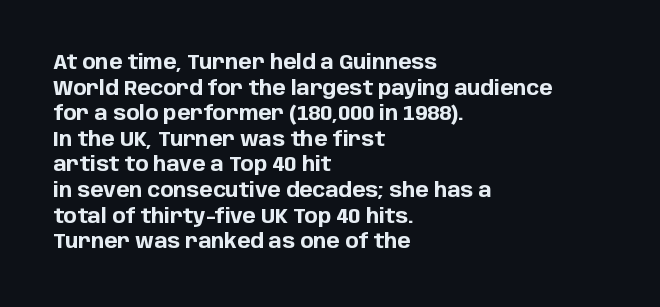
The image shows 20 px bold type, upright; set left-aligned, normal line spacing (1.28x), normal letter spacing, not underlined.
